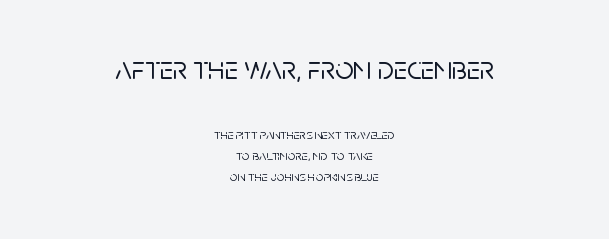
Q: Is the text italic (slanted)? A: No, it is upright.
Q: Is the typeface a serif or a sans-serif typeface? A: Sans-serif.
Q: Is the text underlined? A: No.
Q: How is the paragraph aligned? A: Centered.
Q: Is the spacing between letters normal or unusually wide? A: Normal.
Q: Is the spacing between lines tight, normal or loose? A: Normal.
Q: Which block of text is set in a larger size, the first (top) or the second (bottom)? A: The first (top) one.
Q: Width (condensed, normal, or wide)? A: Normal.
Q: Stroke contrast? A: Low.
Q: x-height? A: Large.
Q: Monospaced? A: No.
